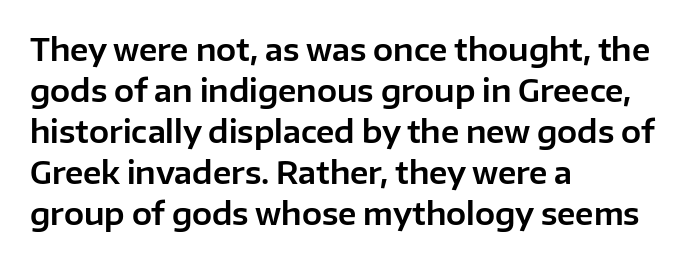
Glance below the letters and you will spot only blank space. The letterforms sit shoulder to shoulder at normal distance. Short and long lines alike share a common starting point at left. The glyphs in this specimen are sans serif.
